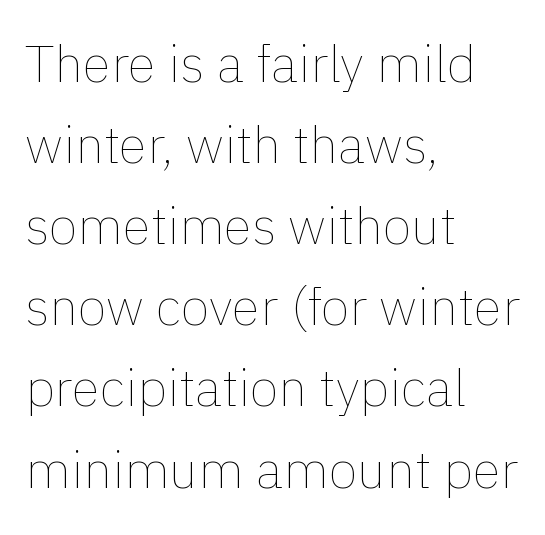
The image shows 52 px thin type, upright; set left-aligned, normal line spacing (1.56x), normal letter spacing, not underlined; low stroke contrast and a medium x-height.
